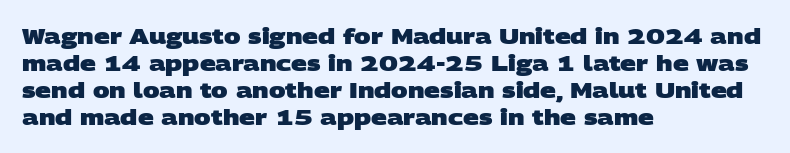
The glyphs are unaccompanied by any horizontal stroke below them. These lines stack with their left ends in a neat column. Here the glyphs are tracked normally, forming tight word shapes. In terms of weight, the rendering is a true, heavy bold.
